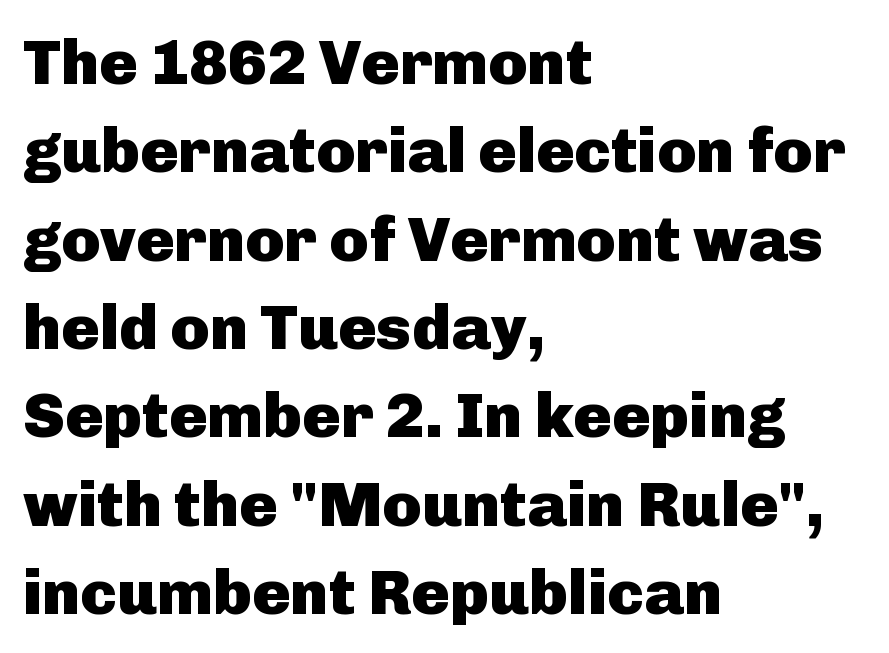
{"serif": "no", "italic": "no", "bold": "yes", "weight": "heavy", "width": "normal", "stroke_contrast": "low", "x_height": "medium", "monospaced": "no", "underline": "no", "align": "left", "line_spacing": "normal", "line_spacing_ratio": 1.38, "letter_spacing": "normal", "letter_spacing_em": 0.0, "glyph_px": 64}
